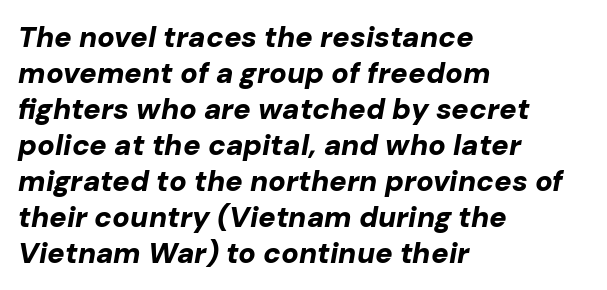
No extra tracking has been applied to these lines. No word sits above an underline. The letters advance in unequal steps, a hallmark of proportional type. The text block is weighted toward the left margin, trailing off unevenly rightward. The glyphs look as if they've been sheared to an angle. The strokes are fattened all the way to bold.
